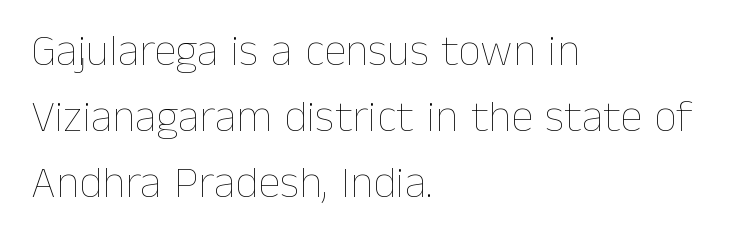
{"italic": "no", "bold": "no", "weight": "thin", "width": "normal", "stroke_contrast": "low", "x_height": "medium", "monospaced": "no", "underline": "no", "align": "left", "line_spacing": "normal", "line_spacing_ratio": 1.47, "letter_spacing": "normal", "letter_spacing_em": 0.0, "glyph_px": 45}
